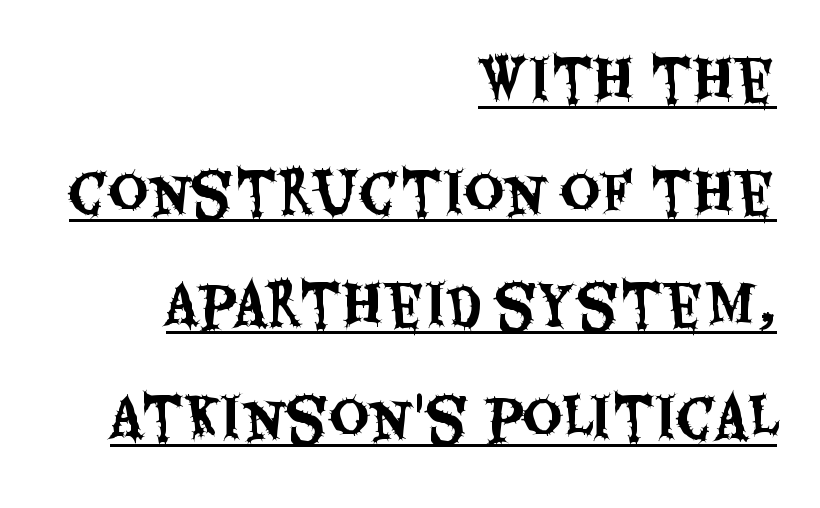
Q: Is the text italic (slanted)? A: No, it is upright.
Q: Is the typeface a serif or a sans-serif typeface? A: Sans-serif.
Q: Is the text underlined? A: Yes.
Q: How is the paragraph aligned? A: Right-aligned.
Q: Is the spacing between letters normal or unusually wide? A: Normal.
Q: Is the spacing between lines tight, normal or loose? A: Loose.
Q: Width (condensed, normal, or wide)? A: Condensed.
Q: Stroke contrast? A: Medium.
Q: x-height? A: Large.
Q: Monospaced? A: No.
